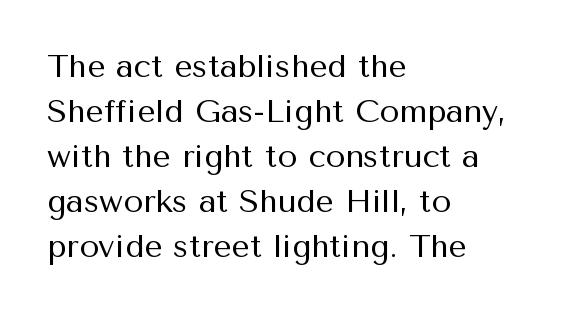
The image shows 32 px regular-weight sans-serif type, upright; set left-aligned, normal line spacing (1.41x), normal letter spacing, not underlined; medium stroke contrast and a medium x-height.
